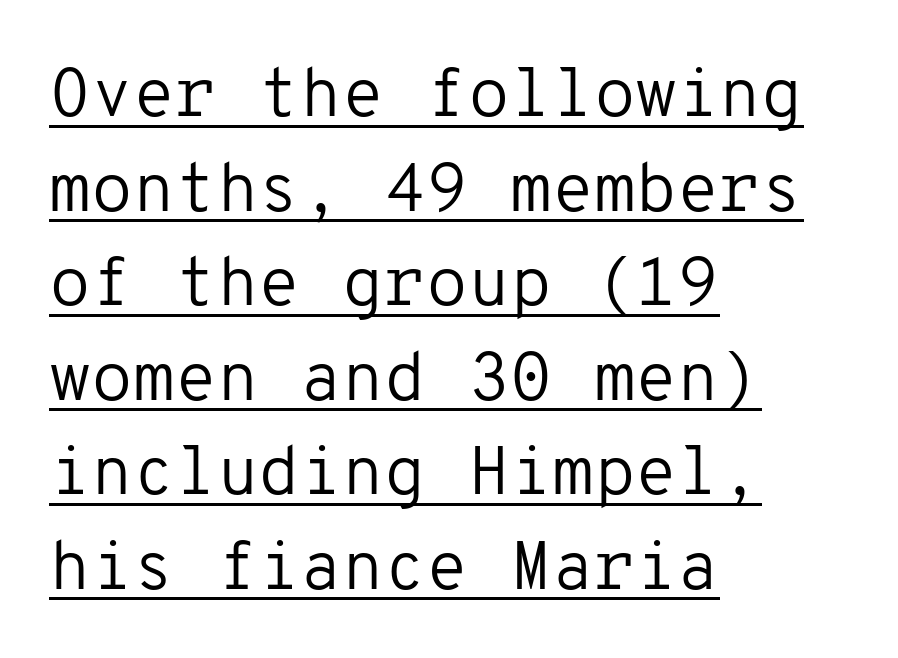
Q: Is the text bold? A: No.
Q: Is the text italic (slanted)? A: No, it is upright.
Q: Is the typeface a serif or a sans-serif typeface? A: Sans-serif.
Q: Is the text underlined? A: Yes.
Q: How is the paragraph aligned? A: Left-aligned.
Q: Is the spacing between letters normal or unusually wide? A: Normal.
Q: Is the spacing between lines tight, normal or loose? A: Normal.
Q: Width (condensed, normal, or wide)? A: Normal.
Q: Stroke contrast? A: Low.
Q: x-height? A: Medium.
Q: Monospaced? A: Yes.
